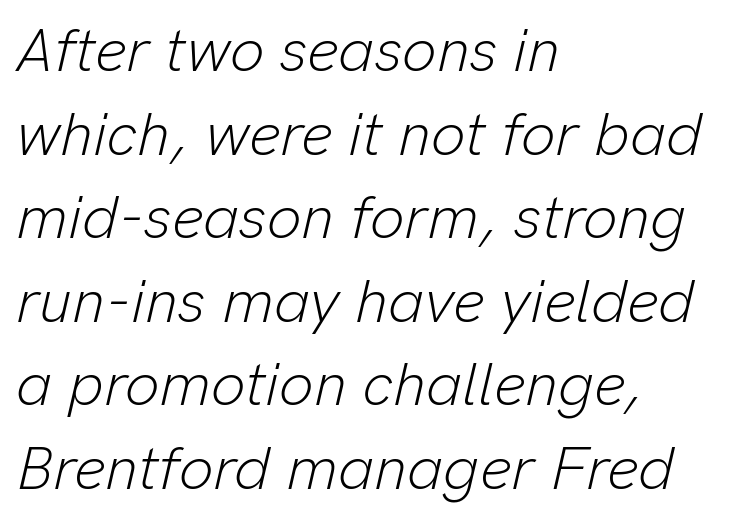
Q: Is the text bold? A: No.
Q: Is the text italic (slanted)? A: Yes, it leans right by about 13 degrees.
Q: Is the text underlined? A: No.
Q: How is the paragraph aligned? A: Left-aligned.
Q: Is the spacing between letters normal or unusually wide? A: Normal.
Q: Is the spacing between lines tight, normal or loose? A: Normal.
Q: Width (condensed, normal, or wide)? A: Normal.
Q: Stroke contrast? A: Low.
Q: x-height? A: Medium.
Q: Monospaced? A: No.
